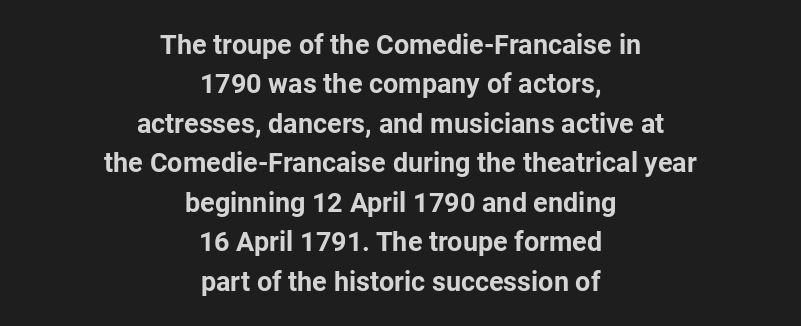
Q: Is the text bold? A: Yes.
Q: Is the text italic (slanted)? A: No, it is upright.
Q: Is the text underlined? A: No.
Q: How is the paragraph aligned? A: Centered.
Q: Is the spacing between letters normal or unusually wide? A: Normal.
Q: Is the spacing between lines tight, normal or loose? A: Normal.
